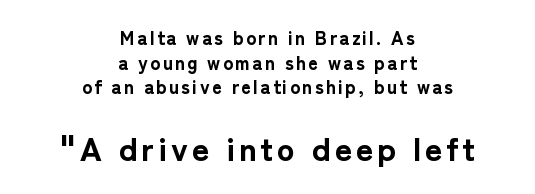
The rendering uses natural spacing where letterforms have individual widths. The foot of each line stays bare and open. Block two is the big one; block one sits smaller above it. The rendering shows plain stroke endings on the letterforms — a sans-serif design. The letters stand straight up with perfectly vertical stems.
